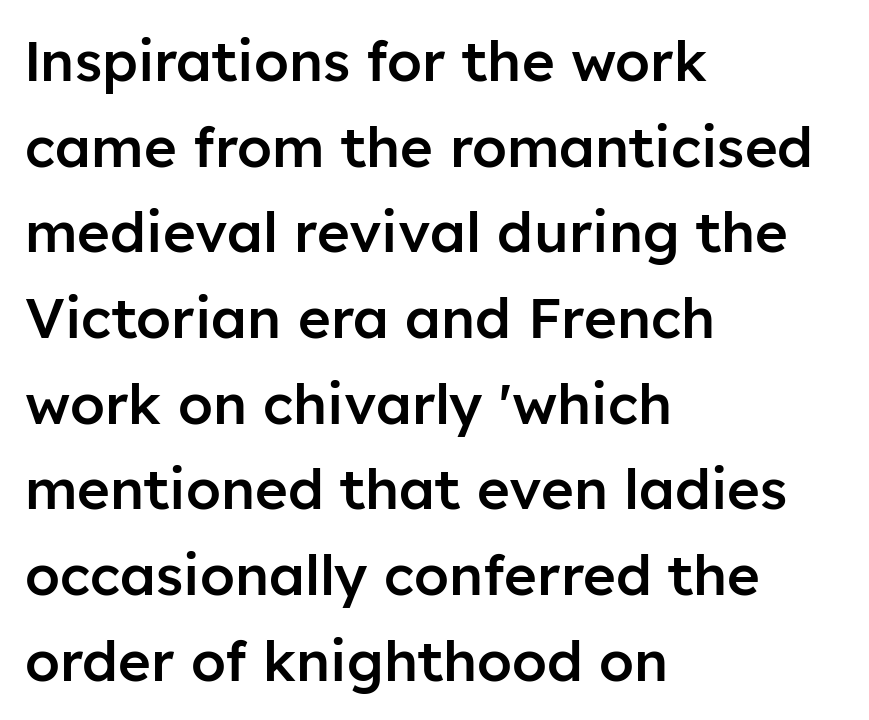
The image shows 56 px semibold sans-serif type, upright; set left-aligned, normal line spacing (1.53x), normal letter spacing, not underlined; low stroke contrast and a medium x-height.
